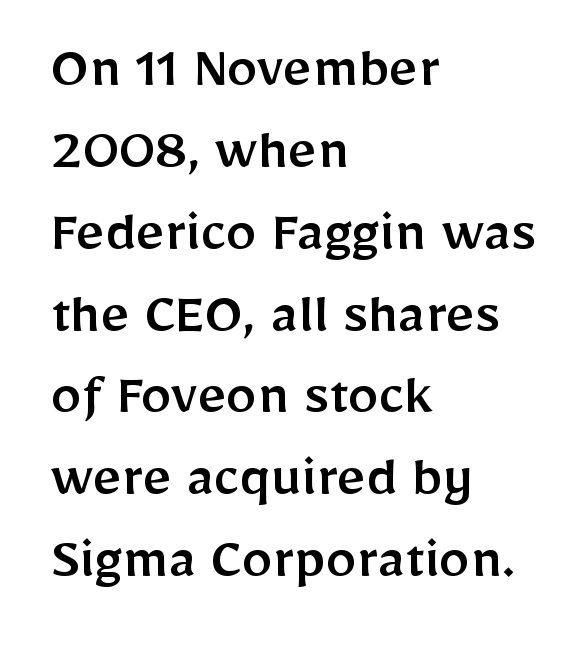
Q: Is the text italic (slanted)? A: No, it is upright.
Q: Is the typeface a serif or a sans-serif typeface? A: Sans-serif.
Q: Is the text underlined? A: No.
Q: How is the paragraph aligned? A: Left-aligned.
Q: Is the spacing between letters normal or unusually wide? A: Normal.
Q: Is the spacing between lines tight, normal or loose? A: Normal.
Q: Width (condensed, normal, or wide)? A: Normal.
Q: Stroke contrast? A: Low.
Q: x-height? A: Medium.
Q: Monospaced? A: No.
